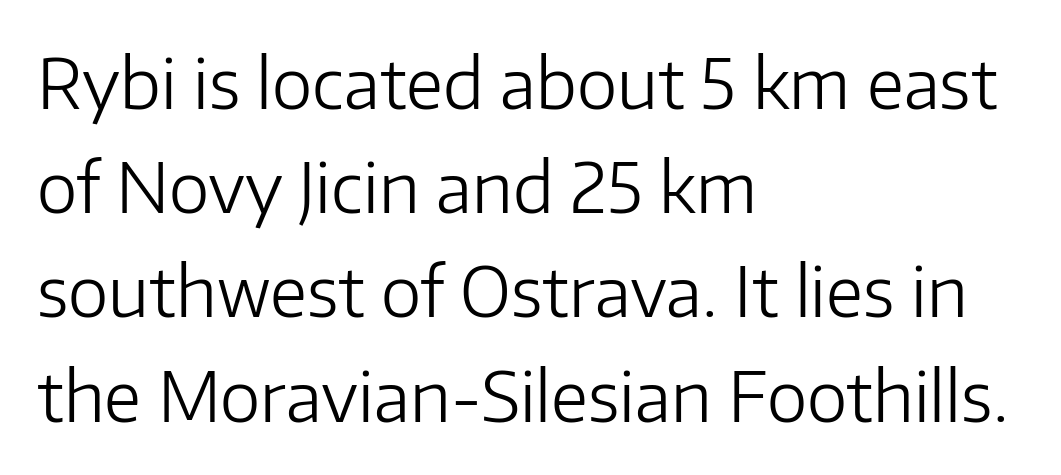
In terms of letterform style, serifs are entirely absent. Character widths vary here, with narrow letters taking less room than wide ones. These glyphs show unthickened strokes, regular width or finer. Observe the ordinary spacing: letters are neighbours, not strangers.
